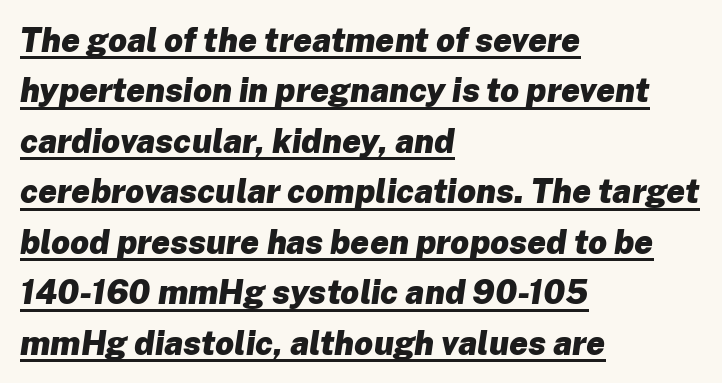
A classic flush-left, rag-right setting is used for this passage. This sample has the flowing, uneven cadence of proportional lettering. A typographer would call this underscored text. Compared with typical body copy, the letter spacing here is the same.
